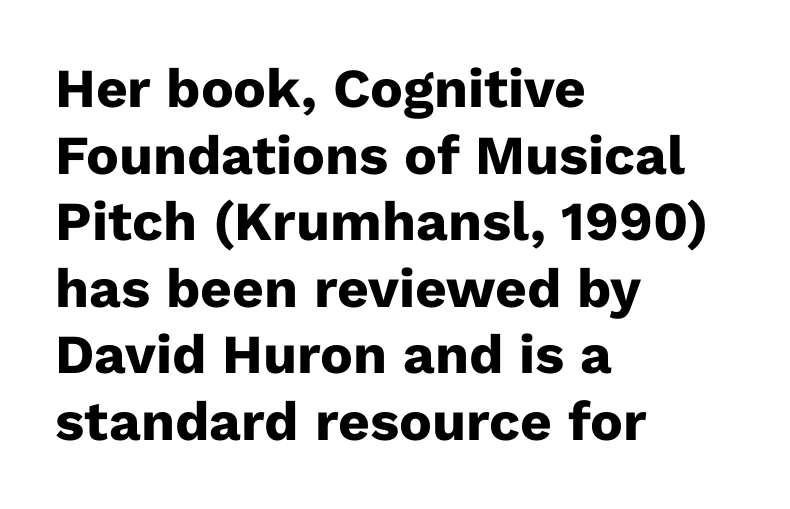
Q: Is the text bold? A: Yes.
Q: Is the text italic (slanted)? A: No, it is upright.
Q: Is the typeface a serif or a sans-serif typeface? A: Sans-serif.
Q: Is the text underlined? A: No.
Q: How is the paragraph aligned? A: Left-aligned.
Q: Is the spacing between letters normal or unusually wide? A: Normal.
Q: Width (condensed, normal, or wide)? A: Normal.
Q: Stroke contrast? A: Low.
Q: x-height? A: Medium.
Q: Monospaced? A: No.
